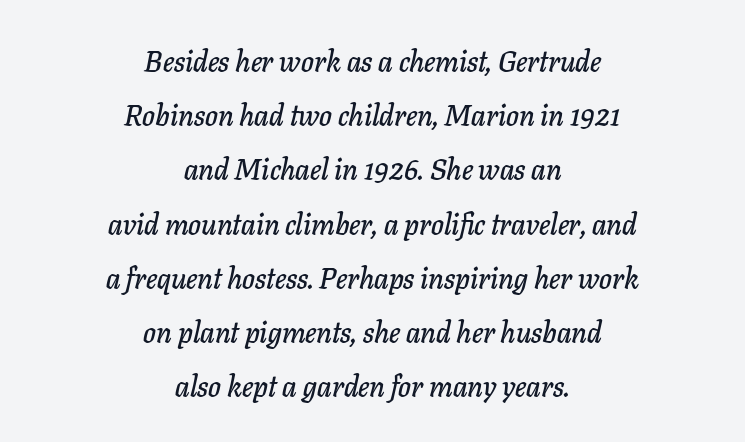
Has an underline been added? It has not. The rendering uses natural spacing where letterforms have individual widths. How are the letters spaced? Ordinarily, with no added tracking. The lettering tilts uniformly, giving the passage an italic look.
